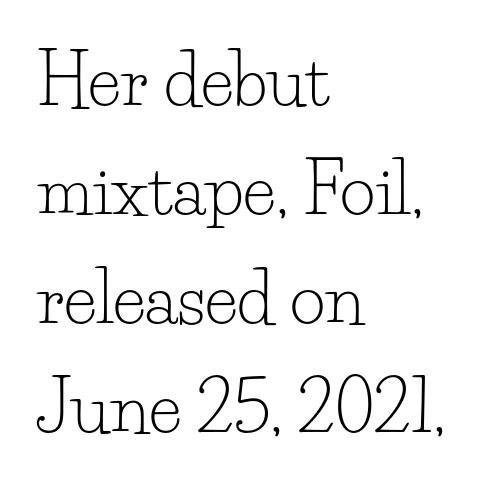
The image shows 69 px light serif type, upright; set left-aligned, normal line spacing (1.58x), normal letter spacing, not underlined; low stroke contrast and a small x-height.
